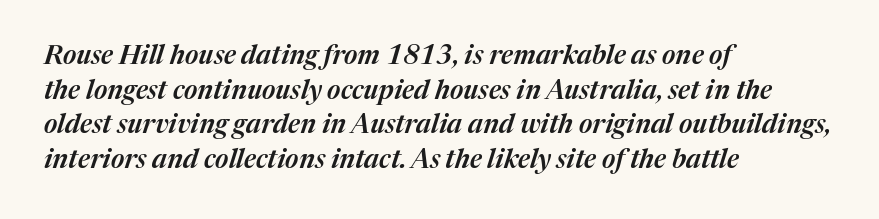
Q: Is the text italic (slanted)? A: Yes, it leans right by about 17 degrees.
Q: Is the text underlined? A: No.
Q: How is the paragraph aligned? A: Left-aligned.
Q: Is the spacing between letters normal or unusually wide? A: Normal.
Q: Is the spacing between lines tight, normal or loose? A: Normal.
